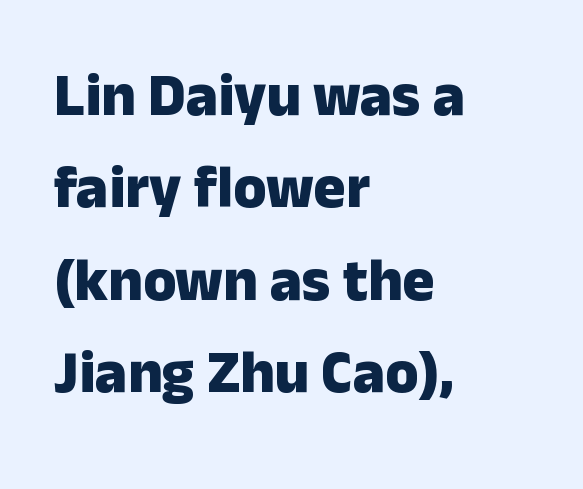
Q: Is the text bold? A: Yes.
Q: Is the text italic (slanted)? A: No, it is upright.
Q: Is the typeface a serif or a sans-serif typeface? A: Sans-serif.
Q: Is the text underlined? A: No.
Q: How is the paragraph aligned? A: Left-aligned.
Q: Is the spacing between letters normal or unusually wide? A: Normal.
Q: Is the spacing between lines tight, normal or loose? A: Normal.
Q: Width (condensed, normal, or wide)? A: Normal.
Q: Stroke contrast? A: Low.
Q: x-height? A: Medium.
Q: Monospaced? A: No.
